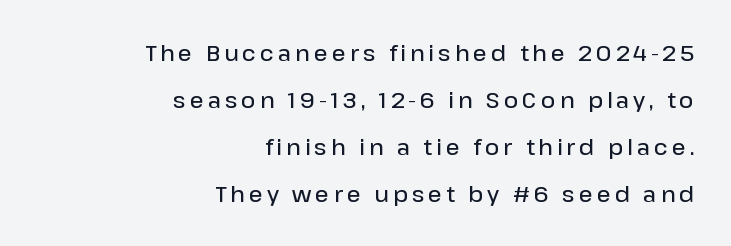
{"italic": "no", "bold": "semi", "underline": "no", "align": "right", "line_spacing": "loose", "line_spacing_ratio": 2.13, "glyph_px": 22}
